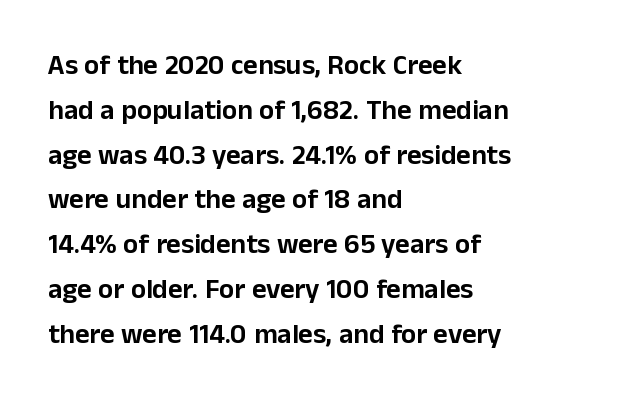
{"serif": "no", "italic": "no", "width": "normal", "stroke_contrast": "low", "x_height": "medium", "monospaced": "no", "underline": "no", "align": "left", "line_spacing": "normal", "line_spacing_ratio": 1.6, "letter_spacing": "normal", "letter_spacing_em": 0.0, "glyph_px": 28}
